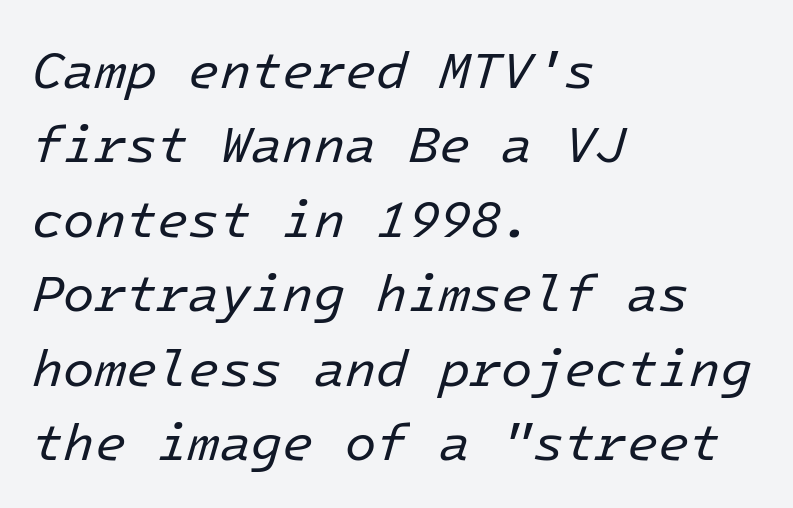
Students, observe: this is what conventionally led text looks like. Words float on clear page, feet unadorned. Weight: not bold — regular or lighter. You could call the tracking neutral — neither tight nor loose. Italic: yes, the glyphs are oblique.
